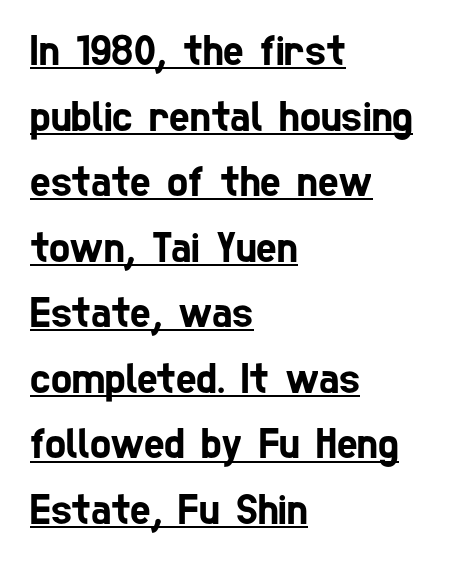
Q: Is the typeface a serif or a sans-serif typeface? A: Sans-serif.
Q: Is the text underlined? A: Yes.
Q: How is the paragraph aligned? A: Left-aligned.
Q: Is the spacing between letters normal or unusually wide? A: Normal.
Q: Is the spacing between lines tight, normal or loose? A: Normal.
Q: Width (condensed, normal, or wide)? A: Condensed.
Q: Stroke contrast? A: Low.
Q: x-height? A: Medium.
Q: Monospaced? A: No.
